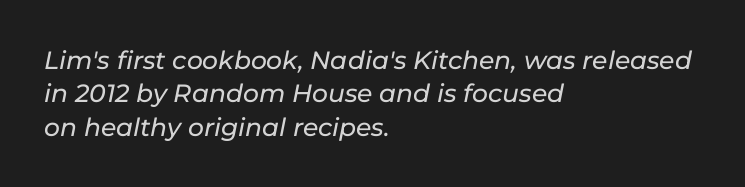
{"italic": "yes", "lean": "right", "slant_degrees": 11, "underline": "no", "align": "left", "line_spacing": "normal", "line_spacing_ratio": 1.34, "letter_spacing": "normal", "letter_spacing_em": 0.0, "glyph_px": 25}
